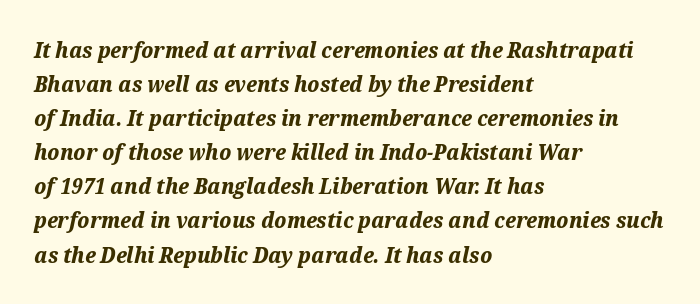
Q: Is the text bold? A: Yes.
Q: Is the text italic (slanted)? A: Yes, it leans right by about 12 degrees.
Q: Is the text underlined? A: No.
Q: How is the paragraph aligned? A: Left-aligned.
Q: Is the spacing between letters normal or unusually wide? A: Normal.
Q: Is the spacing between lines tight, normal or loose? A: Normal.
